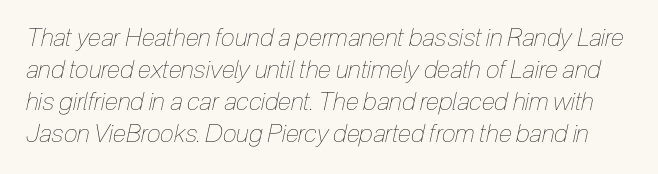
Q: Is the text bold? A: No.
Q: Is the text italic (slanted)? A: Yes, it leans right by about 12 degrees.
Q: Is the text underlined? A: No.
Q: Is the spacing between letters normal or unusually wide? A: Normal.
Q: Is the spacing between lines tight, normal or loose? A: Normal.
